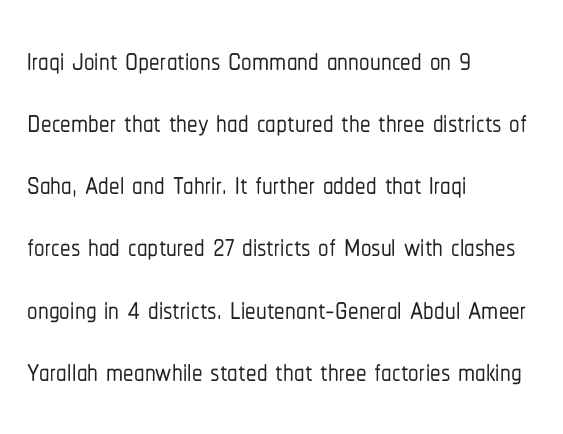
{"serif": "no", "italic": "no", "width": "condensed", "stroke_contrast": "low", "x_height": "medium", "monospaced": "no", "underline": "no", "align": "left", "line_spacing": "normal", "line_spacing_ratio": 1.48, "letter_spacing": "normal", "letter_spacing_em": 0.0, "glyph_px": 42}
